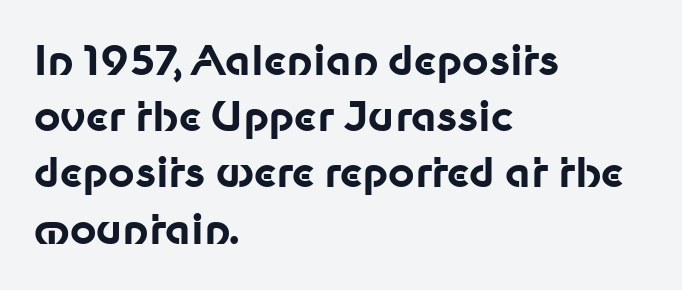
If you measured baseline to baseline, you'd find a middling distance. The line texture is even and compact thanks to regular tracking. Teacher's note: observe the even left margin — that is flush-left alignment. The sample has been set heavy, in full bold. The glyphs are unaccompanied by any horizontal stroke below them.
